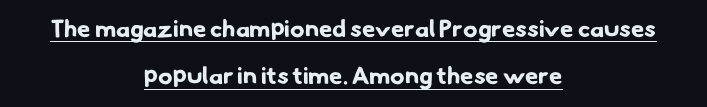
{"bold": "yes", "underline": "yes", "align": "center", "line_spacing": "loose", "line_spacing_ratio": 1.96, "letter_spacing": "normal", "letter_spacing_em": 0.0, "glyph_px": 24}
